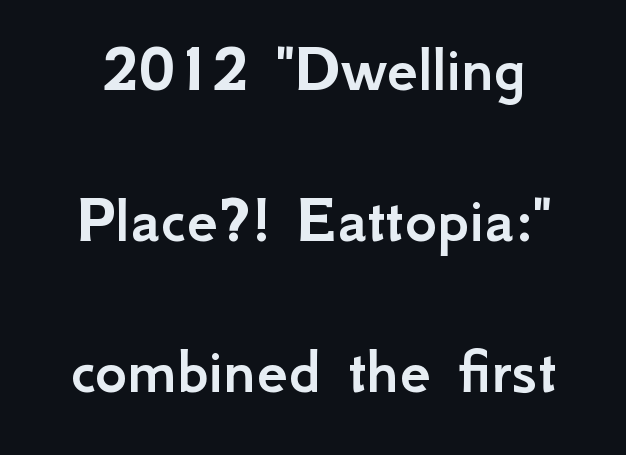
Q: Is the text italic (slanted)? A: No, it is upright.
Q: Is the typeface a serif or a sans-serif typeface? A: Sans-serif.
Q: Is the text underlined? A: No.
Q: Is the spacing between letters normal or unusually wide? A: Normal.
Q: Is the spacing between lines tight, normal or loose? A: Loose.
Q: Width (condensed, normal, or wide)? A: Normal.
Q: Stroke contrast? A: Low.
Q: x-height? A: Small.
Q: Monospaced? A: No.
